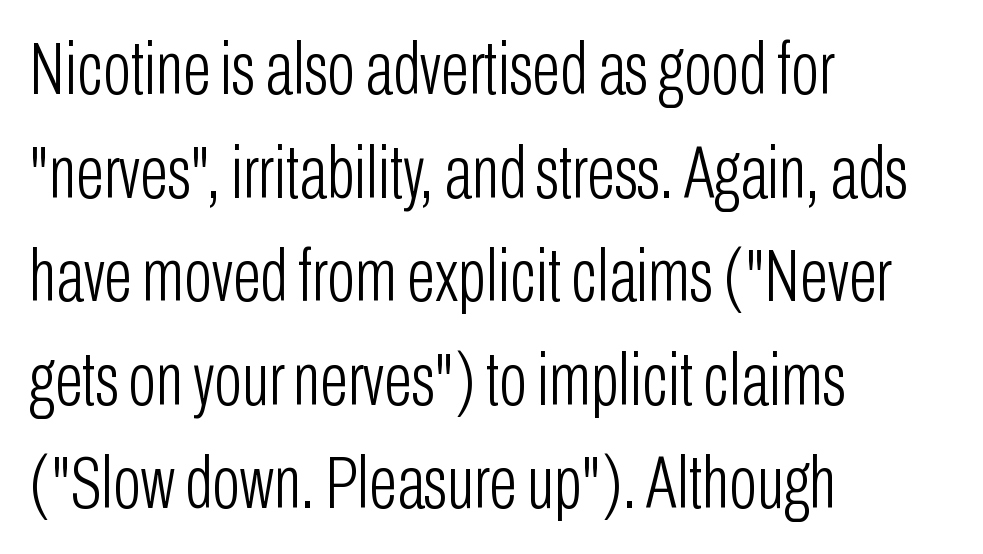
Letter spacing: default. To sum up the face: it is a sans, with no serifs. The passage shown stacks its lines at a standard gap. Underlining? Definitely not there. The typesetter chose a ragged-right arrangement here.
